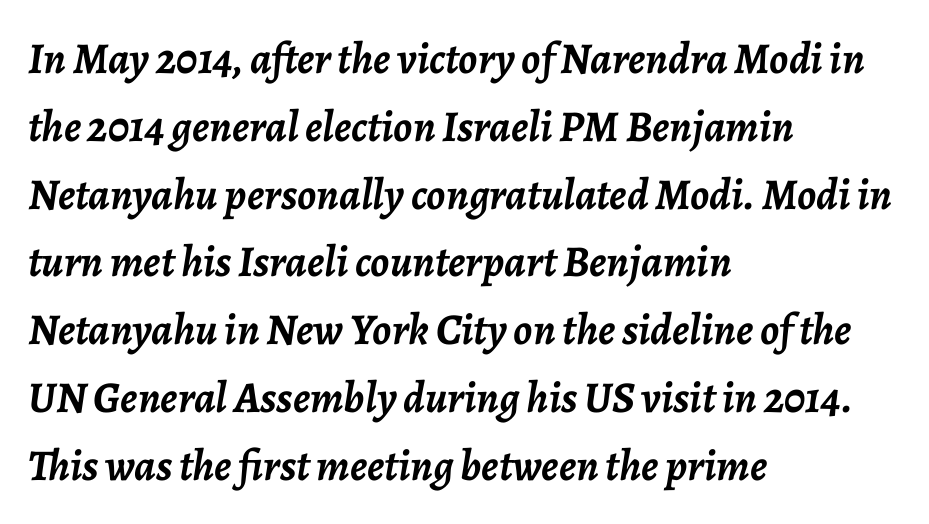
Characters follow at the spacing the type designer built in. The glyphs have the mass of a bold cut. Slant detected: the letters are inclined. The baseline area is clear. Is the block centered? No — it sits flush against the left margin. Whoever set this chose a conventional vertical rhythm.
